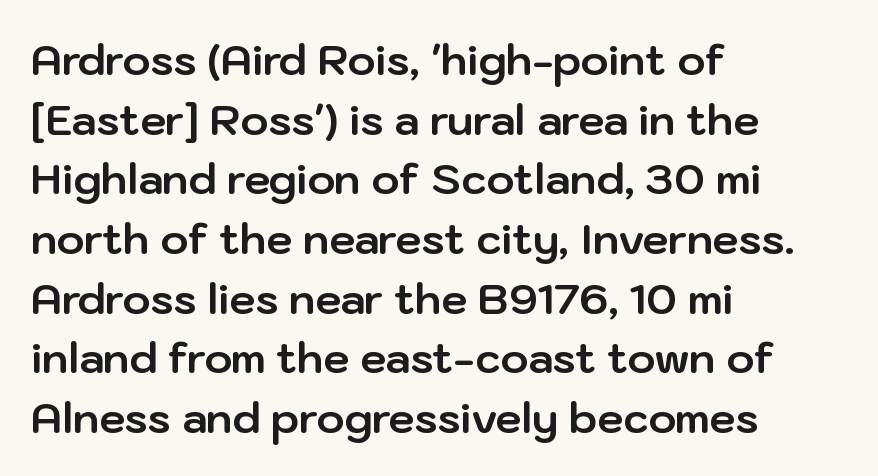
There is no visible air inserted between adjacent glyphs. Thick stems and heavy bowls — unmistakably bold. Are there feet on the stems? There aren't — it's a sans. Descenders are the only things crossing below the line. Vertically, the passage feels balanced, rows spaced as you'd expect. Every stem runs plumb, perpendicular to the baseline.
